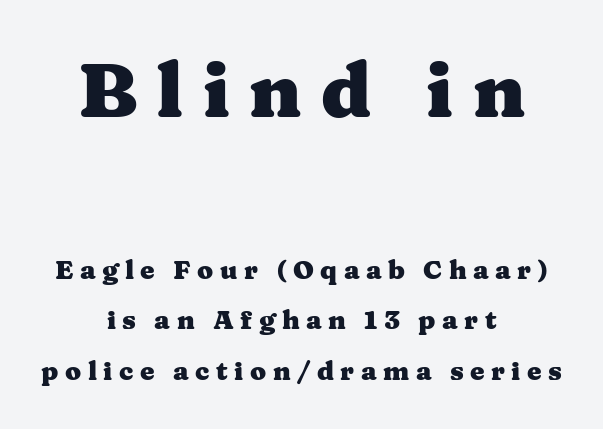
The image shows 77 px heavy, wide serif type, upright; set centered, loose line spacing (1.95x), unusually wide letter spacing (+0.25 em), not underlined; the first (top) block is 2.96x larger; medium stroke contrast and a medium x-height.
